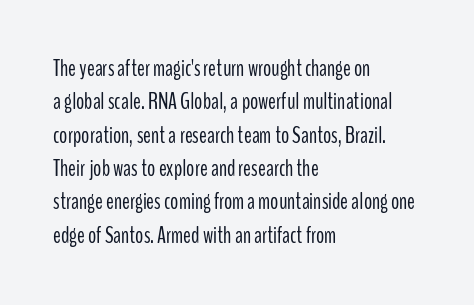
Q: Is the text bold? A: No.
Q: Is the text italic (slanted)? A: No, it is upright.
Q: Is the text underlined? A: No.
Q: How is the paragraph aligned? A: Left-aligned.
Q: Is the spacing between letters normal or unusually wide? A: Normal.
Q: Is the spacing between lines tight, normal or loose? A: Normal.
